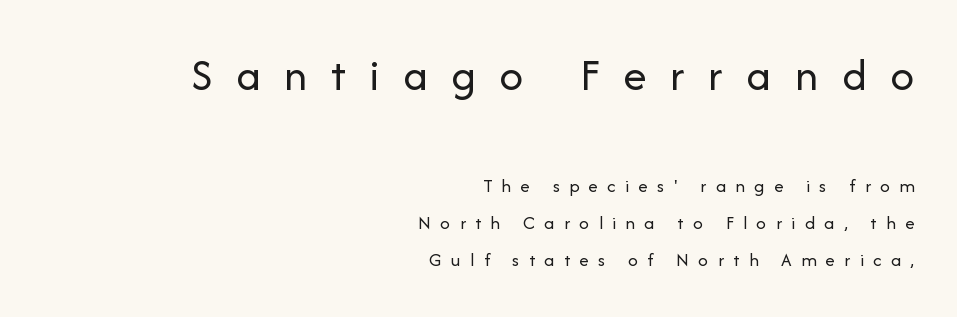
{"serif": "no", "italic": "no", "bold": "no", "weight": "regular", "width": "normal", "stroke_contrast": "low", "x_height": "medium", "monospaced": "no", "underline": "no", "align": "right", "line_spacing": "loose", "line_spacing_ratio": 1.96, "letter_spacing": "wide", "letter_spacing_em": 0.5, "larger_block": "first", "size_ratio": 2.47, "glyph_px": 47}
